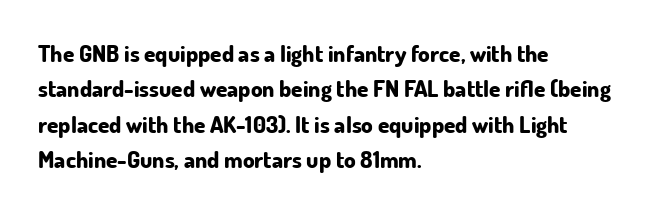
The image shows 23 px bold type, upright; set left-aligned, normal line spacing (1.54x), normal letter spacing, not underlined.
